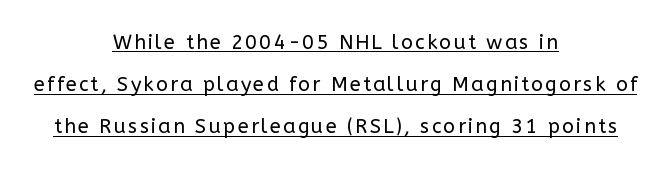
The image shows 20 px text type, upright; set centered, loose line spacing (2.11x), underlined.
